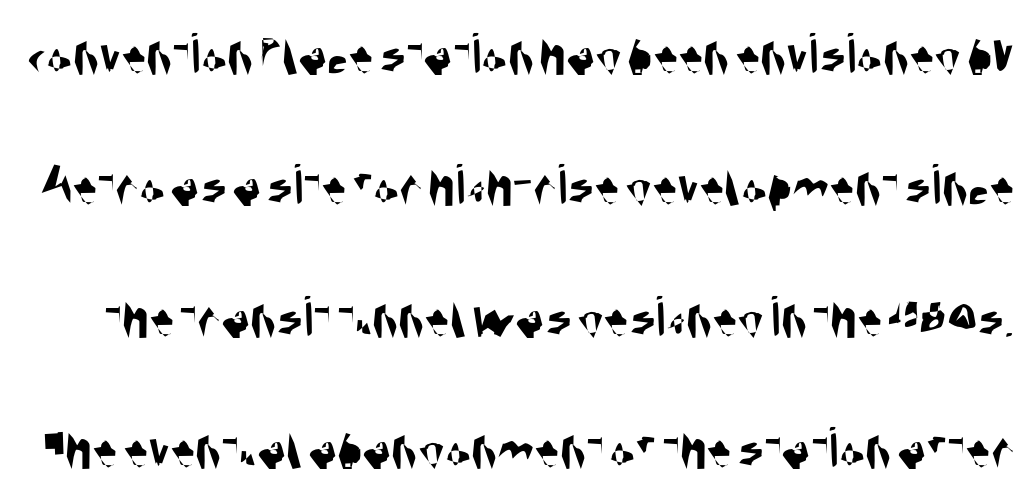
Is there much room between lines? Yes — plenty of vertical air separates them. Observe the ordinary spacing: letters are neighbours, not strangers. Descenders are the only things crossing below the line. To sum up the face: it is a sans, with no serifs. The letters advance in unequal steps, a hallmark of proportional type.
